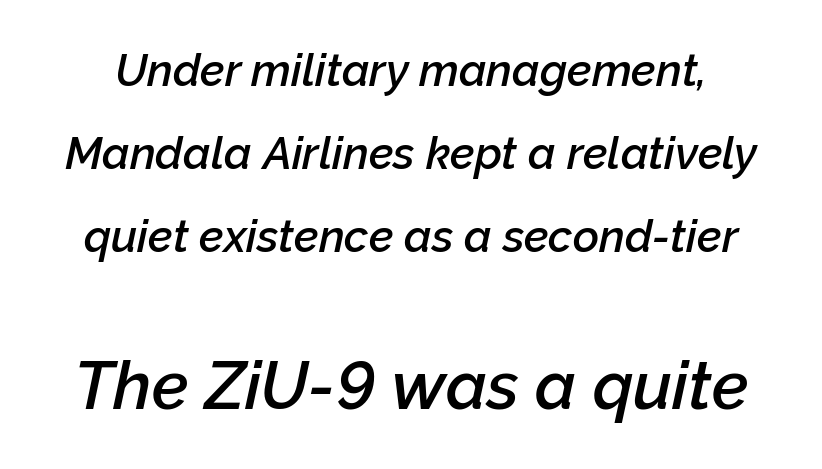
These lines are rendered in a variable-pitch font. If you drew a line through each stem, it would be angled. This rendering leaves character spacing at its baseline value. Two sizes are in play, and the larger belongs to the second block. A bare baseline throughout the passage.
